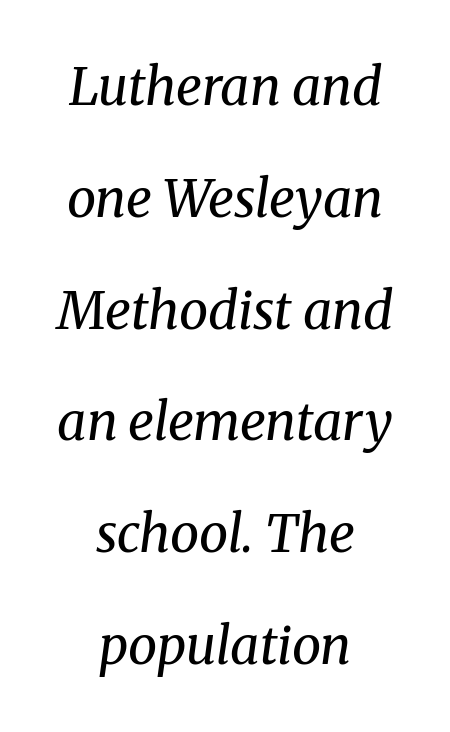
{"serif": "yes", "italic": "yes", "lean": "right", "slant_degrees": 8, "bold": "no", "weight": "regular", "width": "normal", "stroke_contrast": "medium", "x_height": "medium", "monospaced": "no", "underline": "no", "align": "center", "line_spacing": "loose", "line_spacing_ratio": 2.15, "letter_spacing": "normal", "letter_spacing_em": 0.0, "glyph_px": 52}
